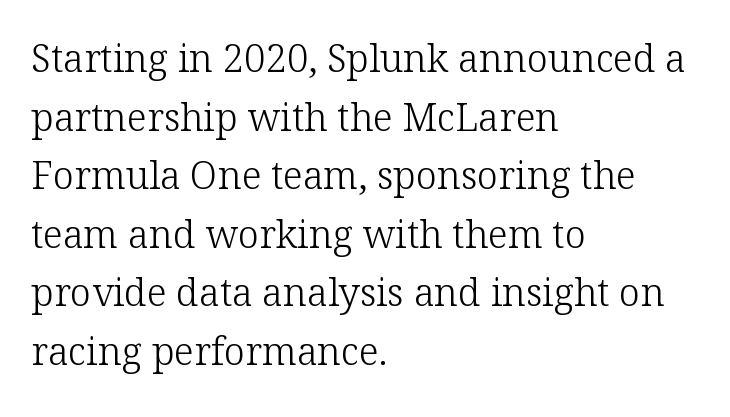
{"serif": "yes", "italic": "no", "bold": "no", "weight": "light", "width": "normal", "stroke_contrast": "low", "x_height": "medium", "monospaced": "no", "underline": "no", "align": "left", "line_spacing": "normal", "line_spacing_ratio": 1.54, "letter_spacing": "normal", "letter_spacing_em": 0.0, "glyph_px": 38}
